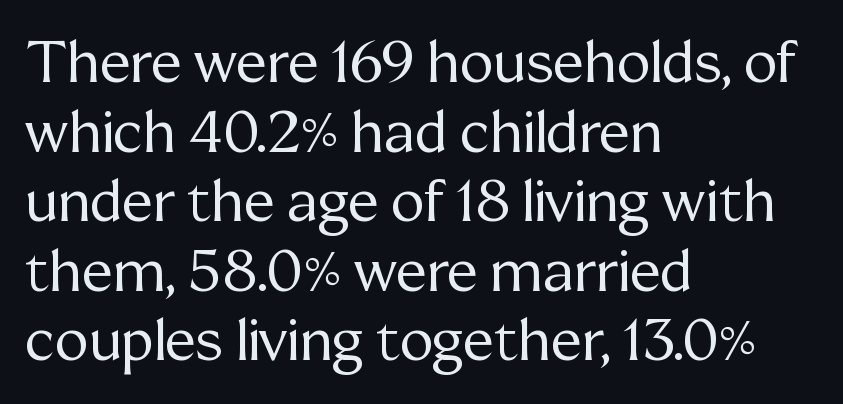
{"serif": "yes", "italic": "no", "bold": "no", "weight": "regular", "width": "normal", "stroke_contrast": "medium", "x_height": "medium", "monospaced": "no", "underline": "no", "align": "left", "line_spacing_ratio": 1.22, "letter_spacing": "normal", "letter_spacing_em": 0.0, "glyph_px": 57}
